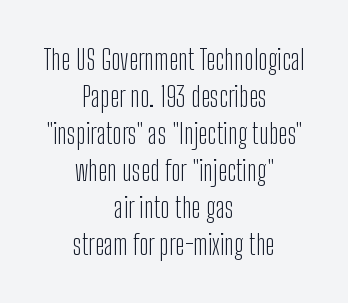
Q: Is the text bold? A: No.
Q: Is the text italic (slanted)? A: No, it is upright.
Q: Is the typeface a serif or a sans-serif typeface? A: Sans-serif.
Q: Is the text underlined? A: No.
Q: How is the paragraph aligned? A: Centered.
Q: Is the spacing between letters normal or unusually wide? A: Normal.
Q: Is the spacing between lines tight, normal or loose? A: Normal.
Q: Width (condensed, normal, or wide)? A: Condensed.
Q: Stroke contrast? A: Low.
Q: x-height? A: Medium.
Q: Monospaced? A: No.
